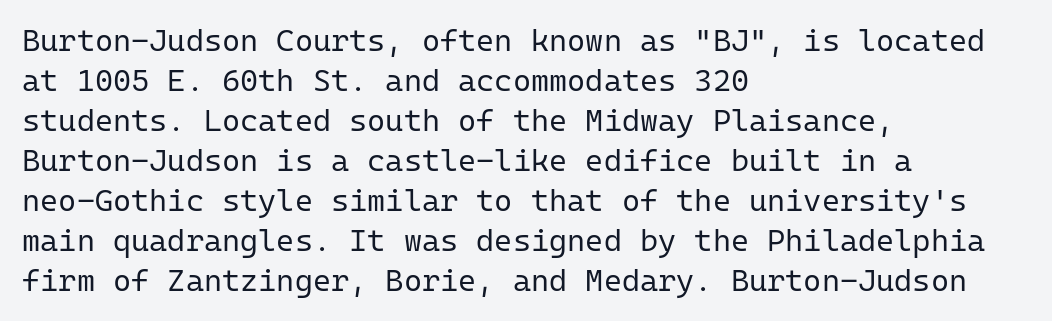
The image shows 31 px regular-weight sans-serif type, upright, monospaced; set left-aligned, normal line spacing (1.29x), normal letter spacing, not underlined; low stroke contrast and a medium x-height.
